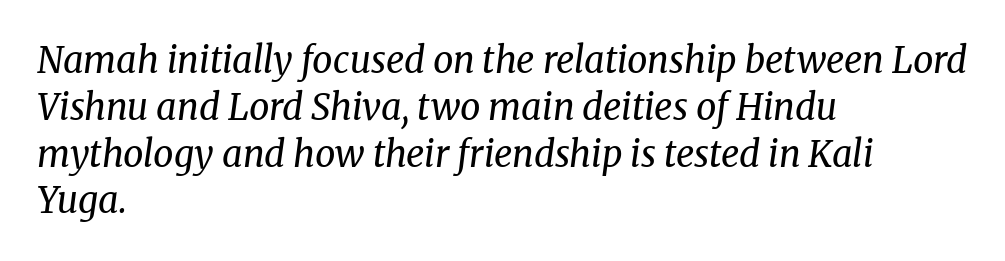
The image shows 36 px regular-weight serif type, italic (leaning right); set left-aligned, normal line spacing (1.3x), normal letter spacing, not underlined; medium stroke contrast and a medium x-height.
